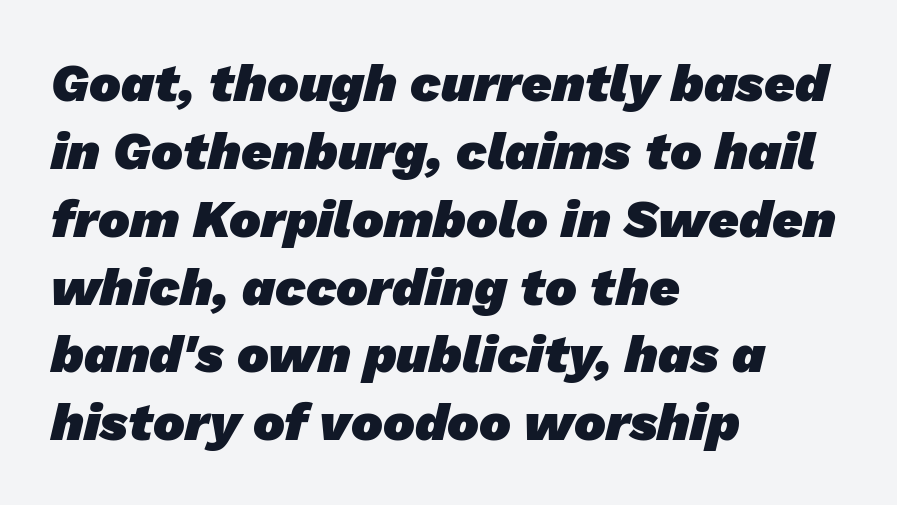
The image shows 53 px heavy sans-serif type; set left-aligned, normal line spacing (1.28x), normal letter spacing, not underlined; low stroke contrast and a medium x-height.
